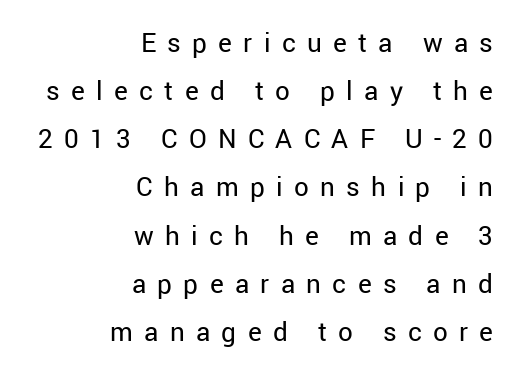
Designer's note — italics off, roman on. These lines sit exactly where default settings would place them. Check the space under the baseline: it is left empty. Note the varied advance widths — an 'i' is clearly narrower than an 'm'. Stems here are at most as thick as an everyday book face.
